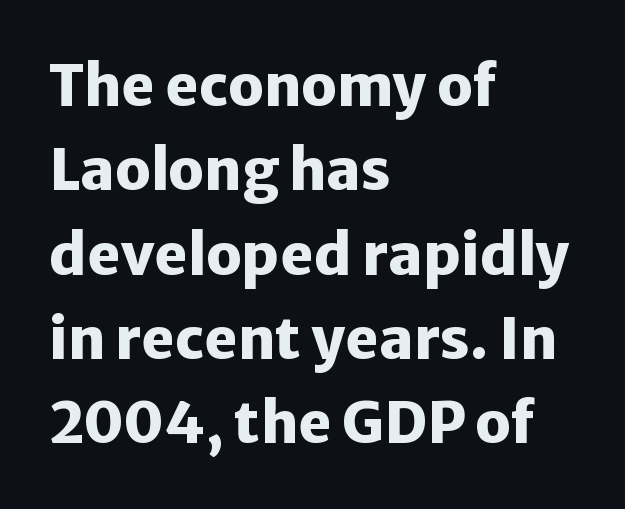
The image shows 57 px heavy sans-serif type, upright; set left-aligned, normal line spacing (1.48x), normal letter spacing, not underlined; low stroke contrast and a medium x-height.
